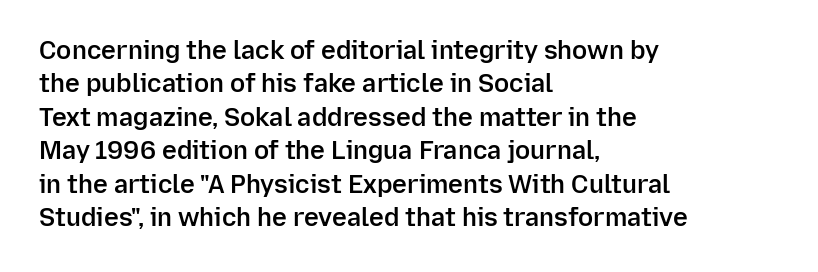
The glyphs have the mass of a demibold cut, below bold. The line-height multiplier appears to be the usual default. Any mark beneath the type? The region is blank. Layout note: lines flush left. Quick note: not italic, upright. The type is set solid horizontally, with unmodified tracking.
